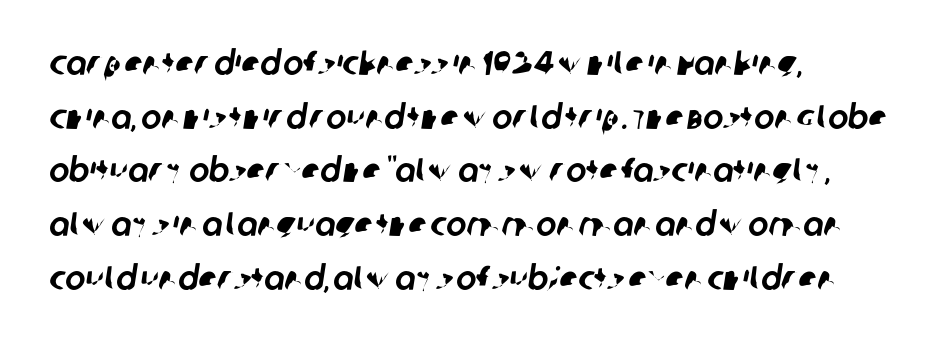
{"serif": "no", "width": "normal", "stroke_contrast": "low", "x_height": "large", "monospaced": "no", "underline": "no", "align": "left", "line_spacing": "normal", "line_spacing_ratio": 1.58, "letter_spacing": "normal", "letter_spacing_em": 0.0, "glyph_px": 34}
